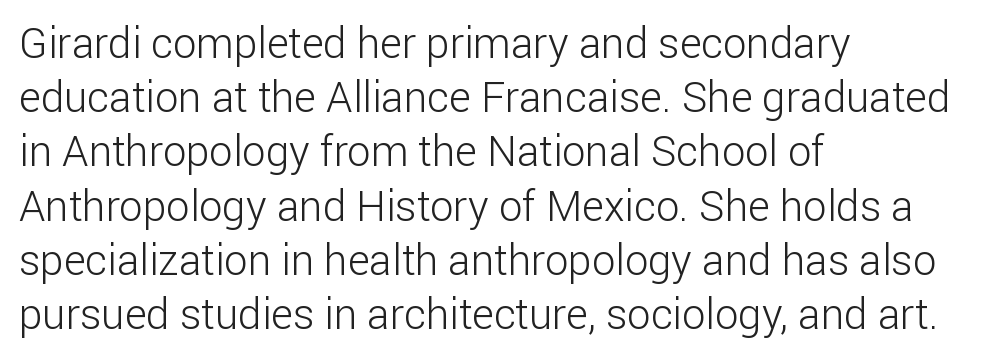
Q: Is the text bold? A: No.
Q: Is the text italic (slanted)? A: No, it is upright.
Q: Is the typeface a serif or a sans-serif typeface? A: Sans-serif.
Q: Is the text underlined? A: No.
Q: How is the paragraph aligned? A: Left-aligned.
Q: Is the spacing between letters normal or unusually wide? A: Normal.
Q: Is the spacing between lines tight, normal or loose? A: Normal.
Q: Width (condensed, normal, or wide)? A: Normal.
Q: Stroke contrast? A: Low.
Q: x-height? A: Medium.
Q: Monospaced? A: No.
